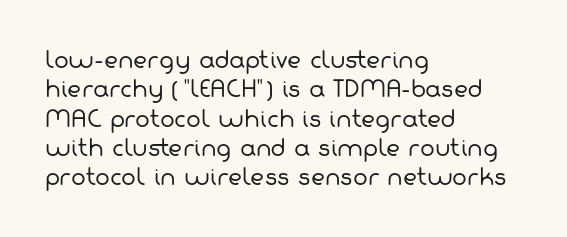
Caption: face not bold, strokes unweighted. How are the letters spaced? Ordinarily, with no added tracking. Summary of vertical rhythm: regular, with standard interline spacing. Plain, unruled lines of type. The paragraph has a hard left edge and a soft right edge.
